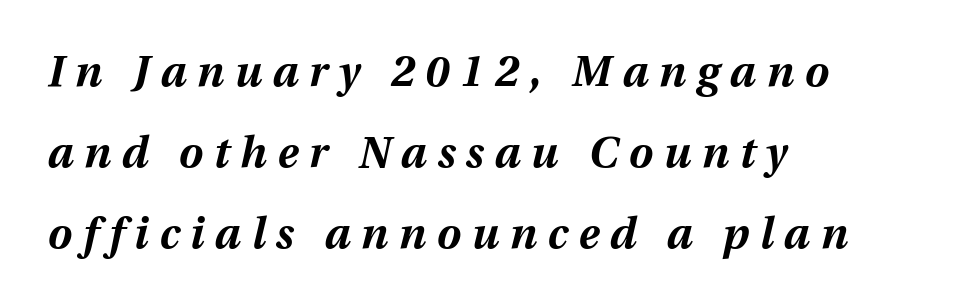
Q: Is the text bold? A: Yes.
Q: Is the text italic (slanted)? A: Yes, it leans right by about 12 degrees.
Q: Is the text underlined? A: No.
Q: How is the paragraph aligned? A: Left-aligned.
Q: Is the spacing between letters normal or unusually wide? A: Unusually wide.
Q: Width (condensed, normal, or wide)? A: Normal.
Q: Stroke contrast? A: Medium.
Q: x-height? A: Medium.
Q: Monospaced? A: No.
